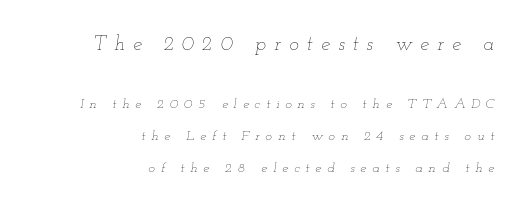
The image shows 20 px text type, italic (leaning right); set right-aligned, loose line spacing (2.29x), unusually wide letter spacing (+0.41 em), not underlined; the first (top) block is 1.43x larger.
